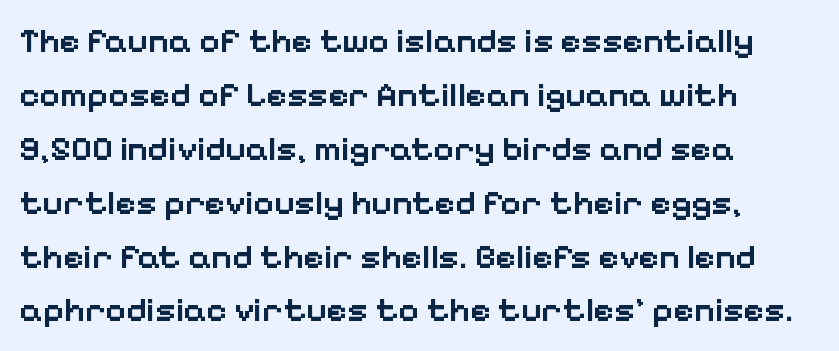
Q: Is the text bold? A: Semi-bold.
Q: Is the text italic (slanted)? A: No, it is upright.
Q: Is the typeface a serif or a sans-serif typeface? A: Sans-serif.
Q: Is the text underlined? A: No.
Q: How is the paragraph aligned? A: Left-aligned.
Q: Is the spacing between letters normal or unusually wide? A: Normal.
Q: Is the spacing between lines tight, normal or loose? A: Normal.
Q: Width (condensed, normal, or wide)? A: Normal.
Q: Stroke contrast? A: Low.
Q: x-height? A: Medium.
Q: Monospaced? A: No.
